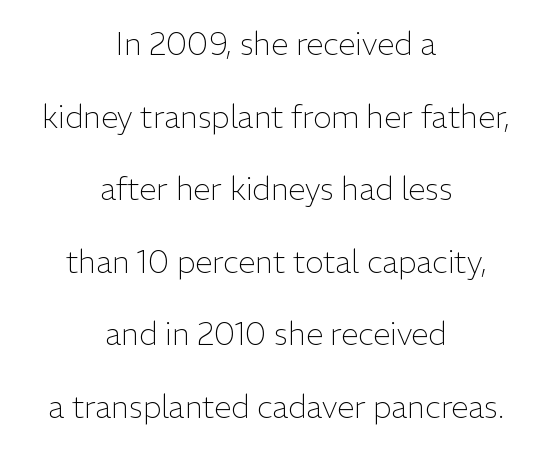
Q: Is the text bold? A: No.
Q: Is the text italic (slanted)? A: No, it is upright.
Q: Is the typeface a serif or a sans-serif typeface? A: Sans-serif.
Q: Is the text underlined? A: No.
Q: How is the paragraph aligned? A: Centered.
Q: Is the spacing between letters normal or unusually wide? A: Normal.
Q: Is the spacing between lines tight, normal or loose? A: Loose.
Q: Width (condensed, normal, or wide)? A: Normal.
Q: Stroke contrast? A: Low.
Q: x-height? A: Medium.
Q: Monospaced? A: No.
